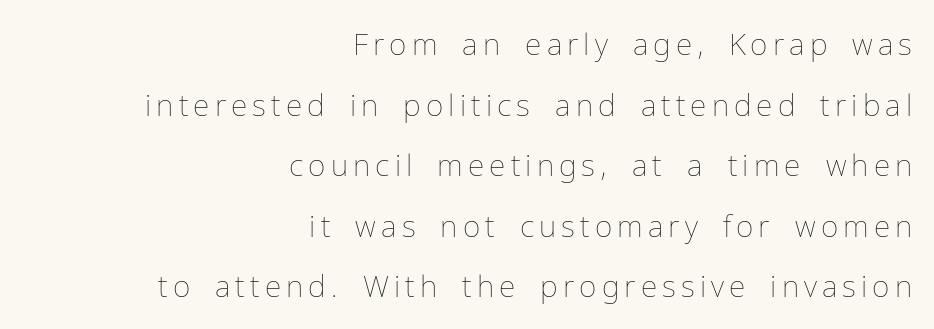
The image shows 30 px thin type, upright; set right-aligned, loose line spacing (2.02x), not underlined; low stroke contrast and a medium x-height.
